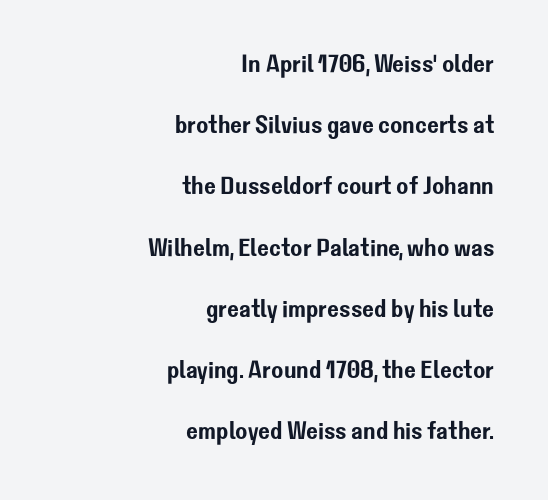
Q: Is the text italic (slanted)? A: No, it is upright.
Q: Is the text underlined? A: No.
Q: How is the paragraph aligned? A: Right-aligned.
Q: Is the spacing between letters normal or unusually wide? A: Normal.
Q: Is the spacing between lines tight, normal or loose? A: Loose.
